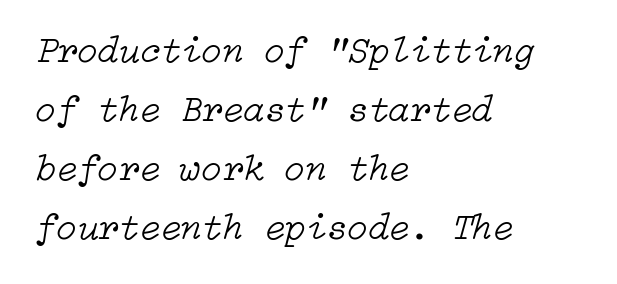
The image shows 38 px light type, italic (leaning right); set left-aligned, normal line spacing (1.55x), normal letter spacing, not underlined; low stroke contrast and a medium x-height.
